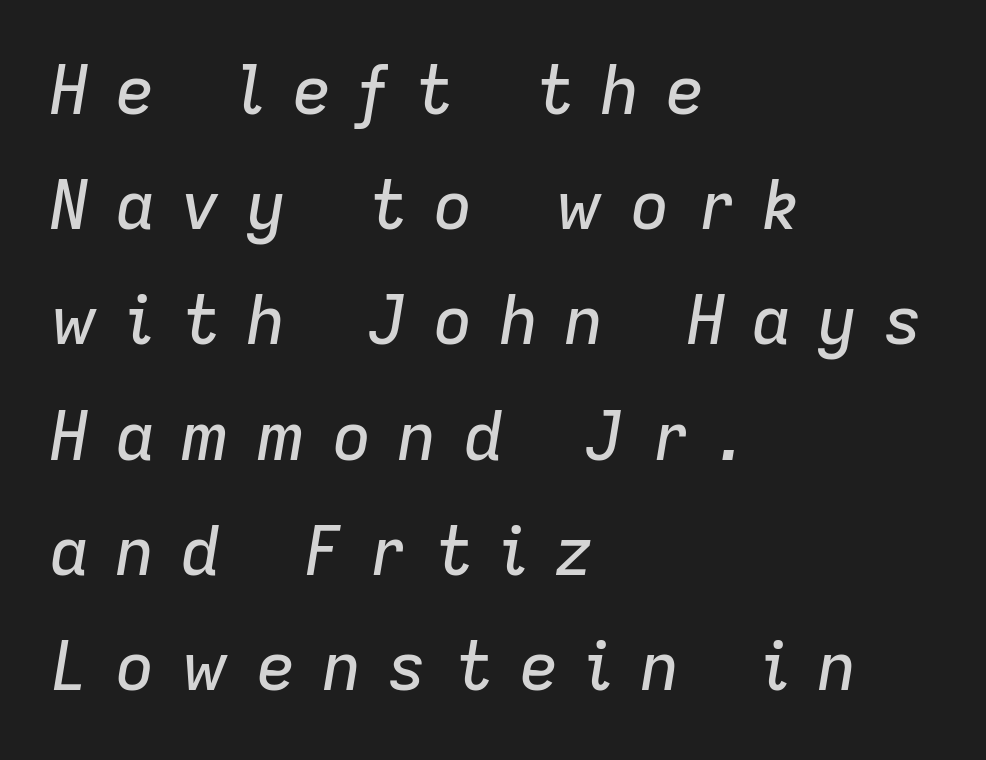
The gaps between neighbouring characters are conspicuously large. Left-aligned paragraph, ragged on the right. Quick note: underline off. Would a proofreader flag this as italicized? Yes. Looks like regular typesetting: each glyph gets only the width it needs.
